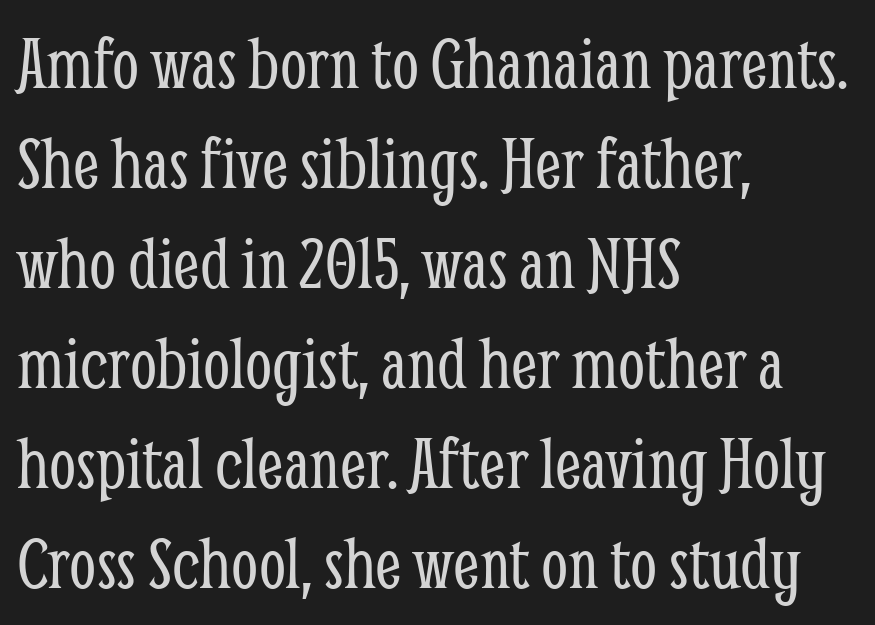
{"serif": "yes", "italic": "no", "bold": "no", "weight": "light", "width": "condensed", "stroke_contrast": "low", "x_height": "medium", "monospaced": "no", "underline": "no", "align": "left", "line_spacing": "normal", "line_spacing_ratio": 1.3, "letter_spacing": "normal", "letter_spacing_em": 0.0, "glyph_px": 77}
